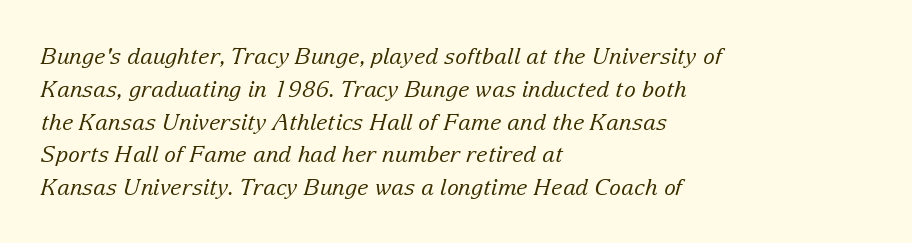
Characters are canted at an angle relative to the baseline's perpendicular. A quiet, ordinary-to-light weight characterises the typeface. A classic flush-left, rag-right setting is used for this passage. Glance below the letters and you will spot only blank space.
